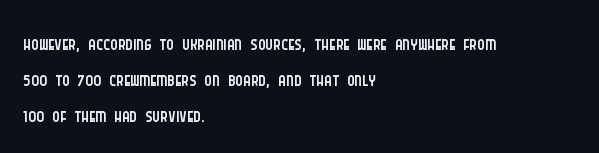
The image shows 29 px light, condensed sans-serif type, upright; set left-aligned, normal line spacing (1.25x), normal letter spacing, not underlined; low stroke contrast and a large x-height.
